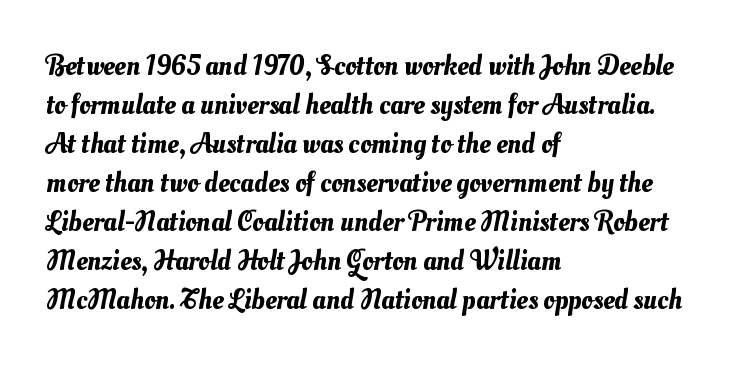
The image shows 28 px text type; set left-aligned, normal line spacing (1.39x), normal letter spacing, not underlined; medium stroke contrast and a small x-height.
